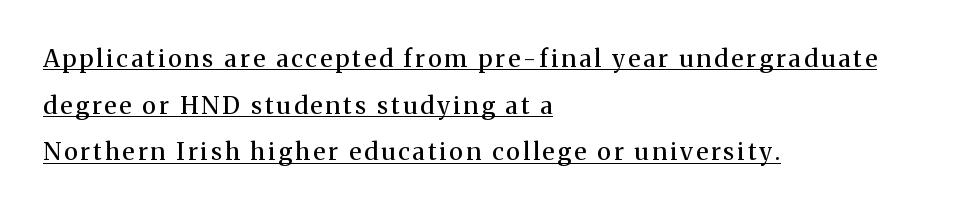
The image shows 24 px text type, upright; set left-aligned, loose line spacing (1.94x), underlined.
